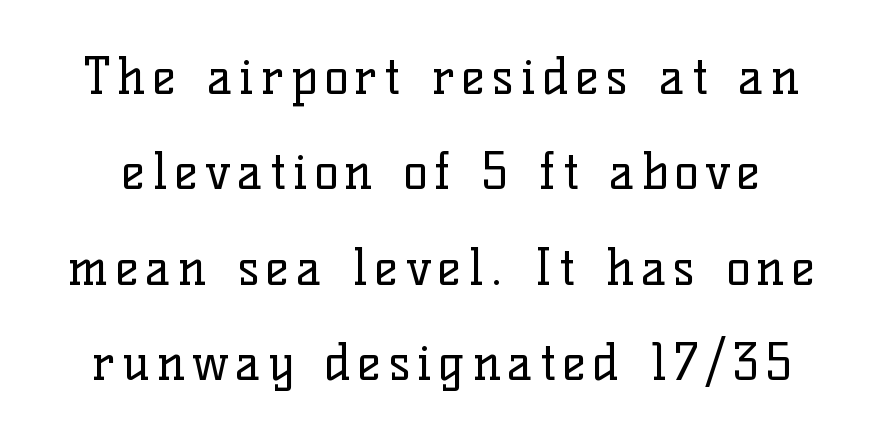
The image shows 50 px regular-weight serif type, upright; set loose line spacing (1.91x), not underlined; low stroke contrast and a medium x-height.
